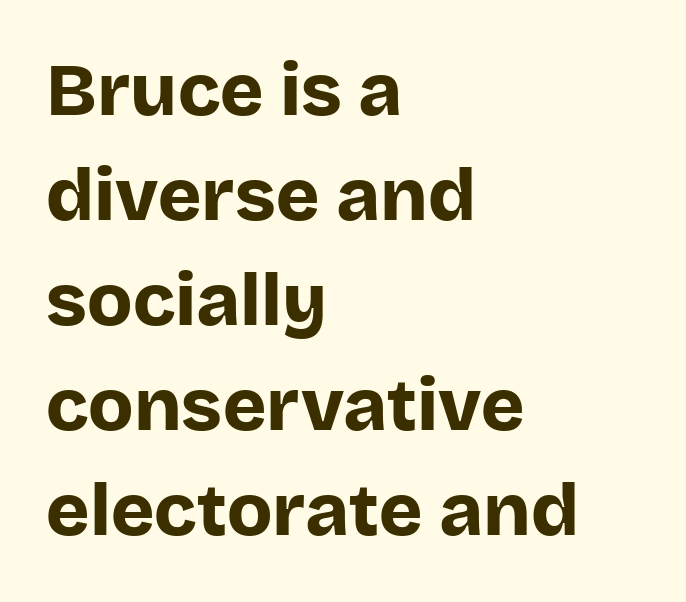
Classification — sans serif. Nobody touched the tracking dial on this one. This is roman type, the default non-slanted kind. Here the designer chose a conventional face with non-uniform glyph widths. Descenders hang freely into open space.
